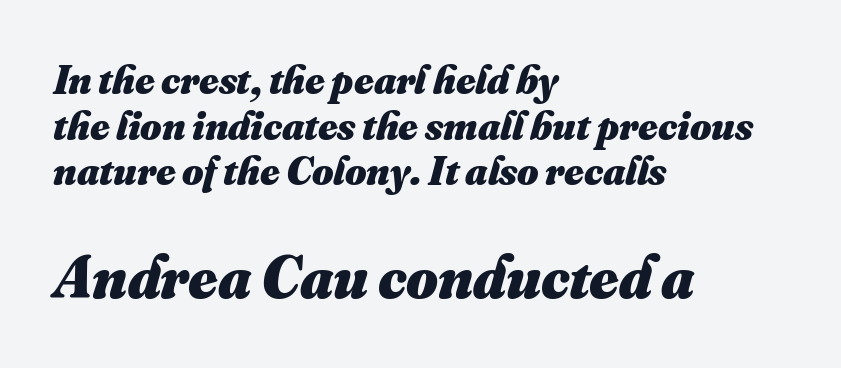
The image shows 61 px heavy type; set left-aligned, tight line spacing (1.11x), normal letter spacing, not underlined; the second (bottom) block is 1.49x larger; medium stroke contrast and a small x-height.
